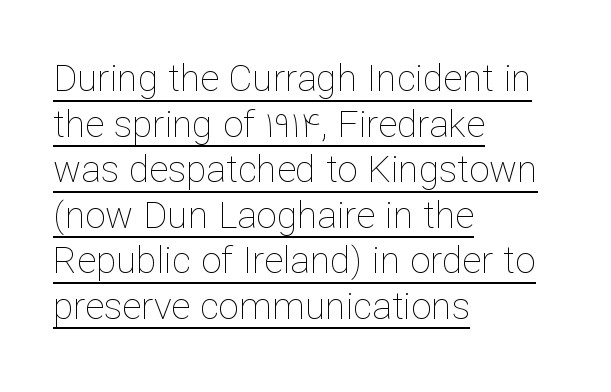
{"italic": "no", "bold": "no", "weight": "thin", "width": "normal", "stroke_contrast": "low", "x_height": "medium", "monospaced": "no", "underline": "yes", "align": "left", "line_spacing_ratio": 1.23, "letter_spacing": "normal", "letter_spacing_em": 0.0, "glyph_px": 37}
